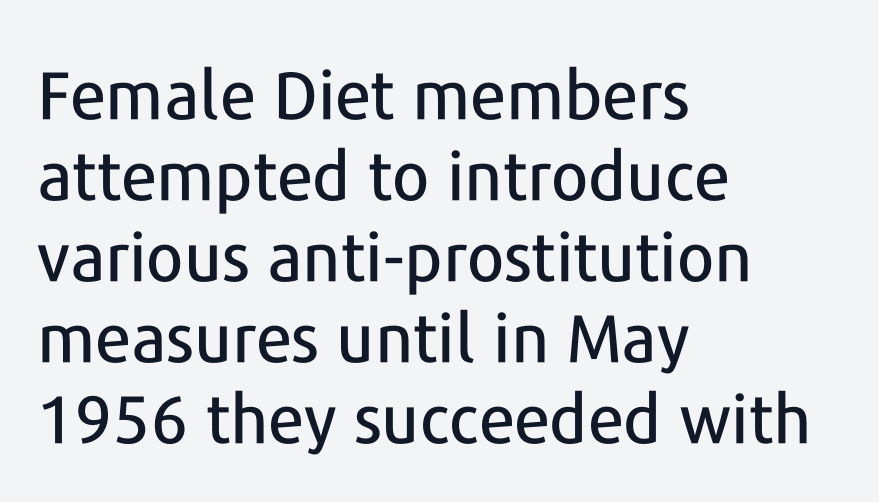
Q: Is the text italic (slanted)? A: No, it is upright.
Q: Is the typeface a serif or a sans-serif typeface? A: Sans-serif.
Q: Is the text underlined? A: No.
Q: How is the paragraph aligned? A: Left-aligned.
Q: Is the spacing between letters normal or unusually wide? A: Normal.
Q: Width (condensed, normal, or wide)? A: Normal.
Q: Stroke contrast? A: Low.
Q: x-height? A: Medium.
Q: Monospaced? A: No.
